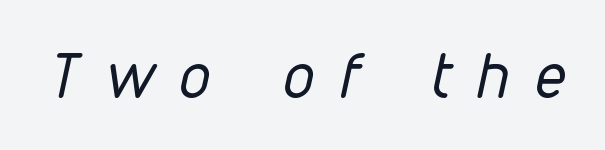
{"italic": "yes", "lean": "right", "slant_degrees": 12, "bold": "no", "weight": "regular", "width": "condensed", "stroke_contrast": "low", "x_height": "medium", "monospaced": "no", "underline": "no", "letter_spacing": "wide", "letter_spacing_em": 0.43, "glyph_px": 62}
